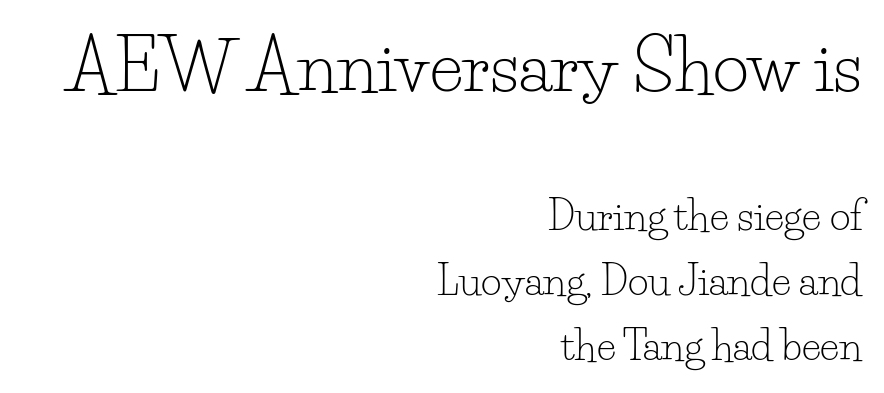
Q: Is the text bold? A: No.
Q: Is the text italic (slanted)? A: No, it is upright.
Q: Is the typeface a serif or a sans-serif typeface? A: Serif.
Q: Is the text underlined? A: No.
Q: How is the paragraph aligned? A: Right-aligned.
Q: Is the spacing between letters normal or unusually wide? A: Normal.
Q: Is the spacing between lines tight, normal or loose? A: Normal.
Q: Which block of text is set in a larger size, the first (top) or the second (bottom)? A: The first (top) one.
Q: Width (condensed, normal, or wide)? A: Normal.
Q: Stroke contrast? A: Low.
Q: x-height? A: Small.
Q: Monospaced? A: No.
